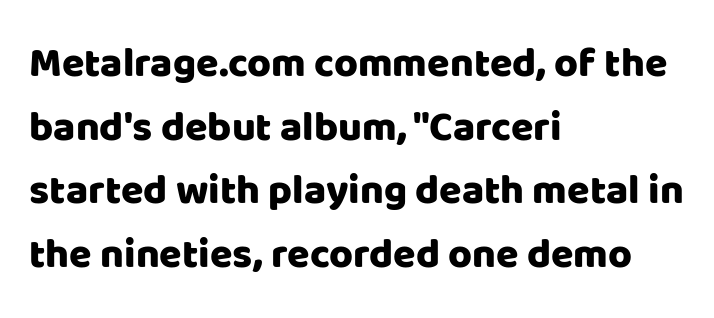
The vertical gap from one line to the next is medium. Character widths vary here, with narrow letters taking less room than wide ones. Notice how the passage keeps a crisp vertical edge on the left only. Only glyphs here, with clear space below each row.
